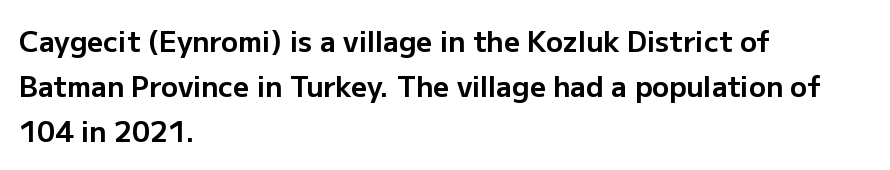
Rule under the text: the space is simply empty. Spacing verdict: proportional, widths tailored to each character. Posture: upright roman. Students, note that the glyphs here touch the page at normal intervals. Notice how the passage keeps a crisp vertical edge on the left only. Observe the absence of serifs on each vertical stroke in this sample.
